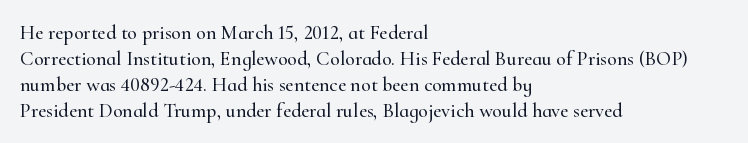
{"italic": "no", "underline": "no", "align": "left", "line_spacing": "normal", "line_spacing_ratio": 1.3, "letter_spacing": "normal", "letter_spacing_em": 0.0, "glyph_px": 20}
